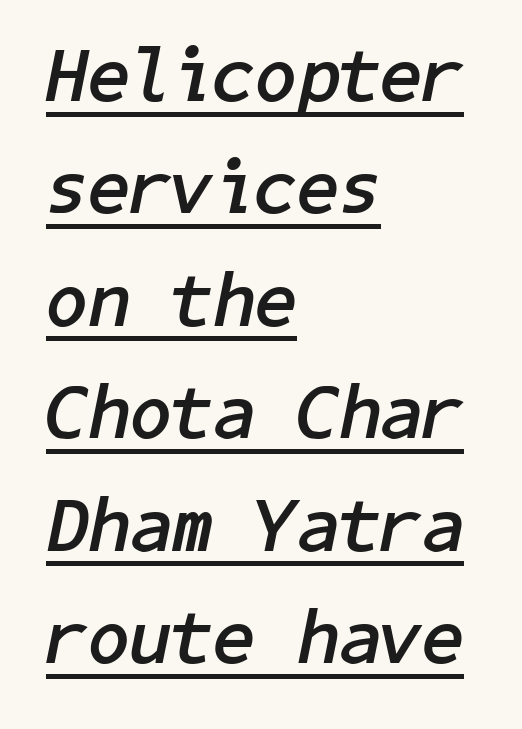
Glance below the letters and you will spot a drawn line. Students, observe: this is what conventionally led text looks like. Weight check: bold — yes, fully. Does the copy run flush right? No — it runs flush left.
